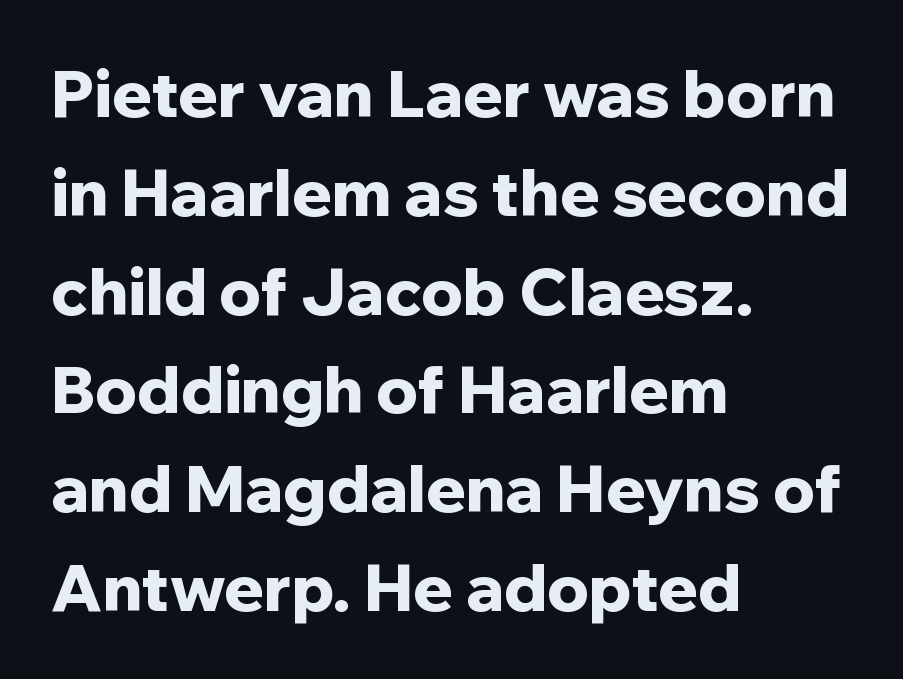
Q: Is the text bold? A: Yes.
Q: Is the text italic (slanted)? A: No, it is upright.
Q: Is the typeface a serif or a sans-serif typeface? A: Sans-serif.
Q: Is the text underlined? A: No.
Q: How is the paragraph aligned? A: Left-aligned.
Q: Is the spacing between letters normal or unusually wide? A: Normal.
Q: Is the spacing between lines tight, normal or loose? A: Normal.
Q: Width (condensed, normal, or wide)? A: Normal.
Q: Stroke contrast? A: Low.
Q: x-height? A: Medium.
Q: Monospaced? A: No.
